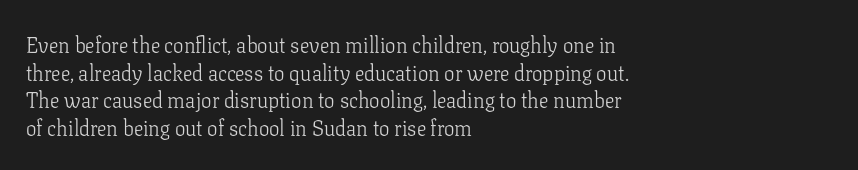
{"italic": "no", "bold": "no", "underline": "no", "align": "left", "line_spacing": "normal", "line_spacing_ratio": 1.32, "letter_spacing": "normal", "letter_spacing_em": 0.0, "glyph_px": 21}
